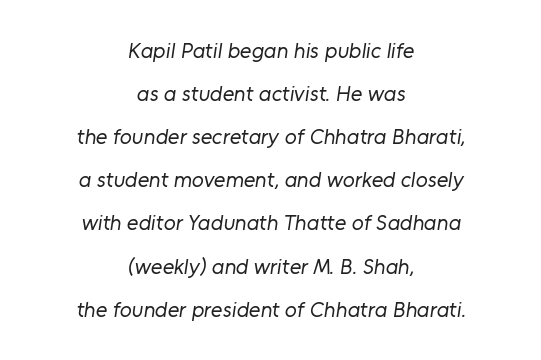
Q: Is the text bold? A: No.
Q: Is the text underlined? A: No.
Q: How is the paragraph aligned? A: Centered.
Q: Is the spacing between letters normal or unusually wide? A: Normal.
Q: Is the spacing between lines tight, normal or loose? A: Loose.
